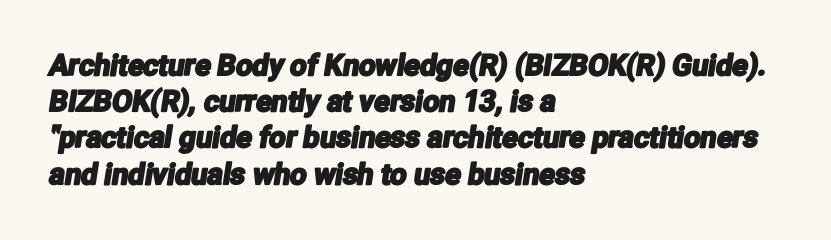
{"serif": "no", "width": "condensed", "stroke_contrast": "low", "x_height": "medium", "monospaced": "no", "underline": "no", "align": "left", "line_spacing": "normal", "line_spacing_ratio": 1.25, "letter_spacing": "normal", "letter_spacing_em": 0.0, "glyph_px": 29}
